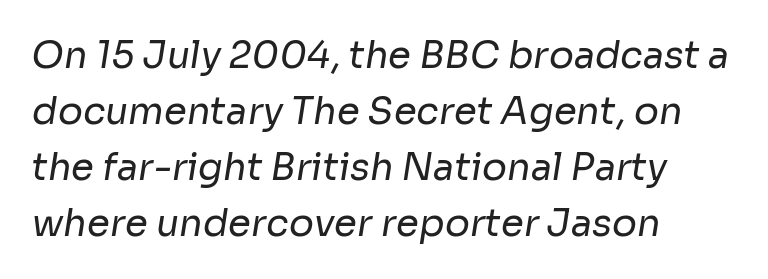
{"serif": "no", "bold": "no", "weight": "regular", "width": "normal", "stroke_contrast": "low", "x_height": "medium", "monospaced": "no", "underline": "no", "align": "left", "line_spacing": "normal", "line_spacing_ratio": 1.51, "letter_spacing": "normal", "letter_spacing_em": 0.0, "glyph_px": 37}
